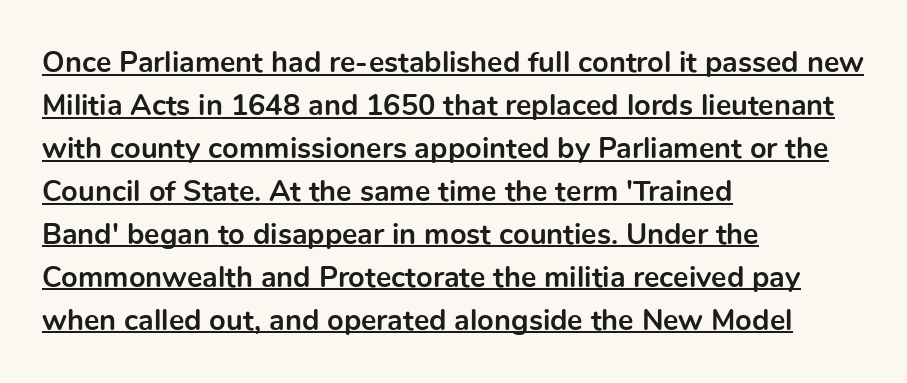
Note the varied advance widths — an 'i' is clearly narrower than an 'm'. Characters remain perfectly vertical along every line. If you measured baseline to baseline, you'd find a middling distance. What weight is shown? A full bold with thick strokes. The text block is weighted toward the left margin, trailing off unevenly rightward. These lines keep a tight, regular rhythm from letter to letter.
